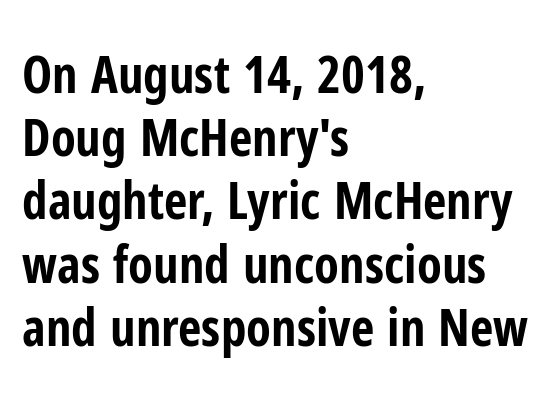
The image shows 51 px bold, condensed sans-serif type, upright; set left-aligned, line spacing 1.24x, normal letter spacing, not underlined; low stroke contrast and a medium x-height.
